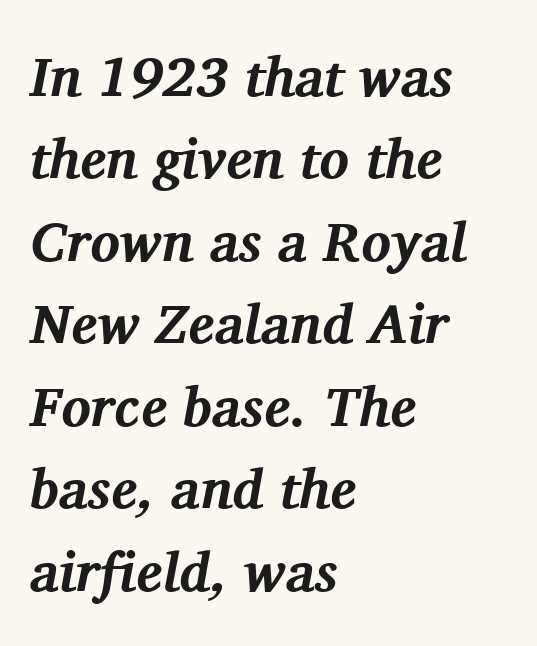
The image shows 55 px bold serif type, italic (leaning right); set left-aligned, normal line spacing (1.5x), normal letter spacing, not underlined; medium stroke contrast and a medium x-height.
